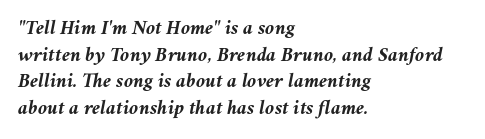
Q: Is the text bold? A: Yes.
Q: Is the text italic (slanted)? A: Yes, it leans right by about 11 degrees.
Q: Is the text underlined? A: No.
Q: How is the paragraph aligned? A: Left-aligned.
Q: Is the spacing between letters normal or unusually wide? A: Normal.
Q: Is the spacing between lines tight, normal or loose? A: Normal.
